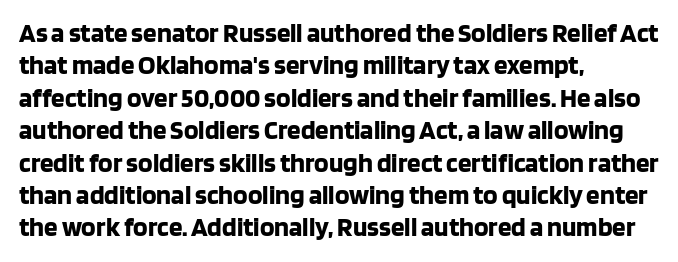
{"italic": "no", "bold": "yes", "underline": "no", "align": "left", "line_spacing_ratio": 1.2, "letter_spacing": "normal", "letter_spacing_em": 0.0, "glyph_px": 27}
